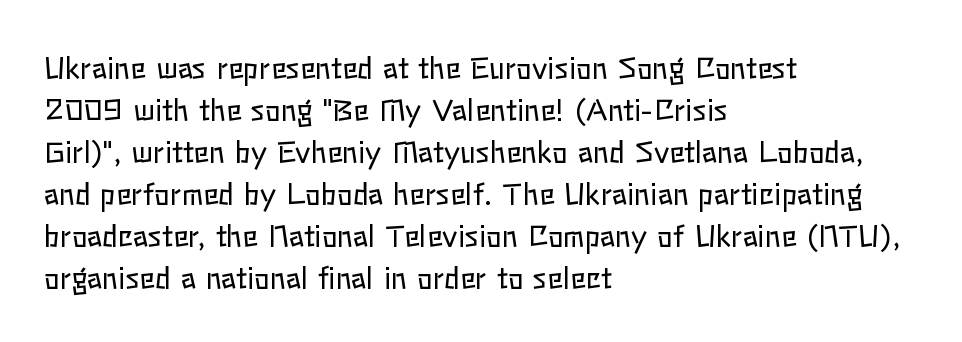
The image shows 29 px regular-weight type, upright; set left-aligned, normal line spacing (1.45x), normal letter spacing, not underlined; low stroke contrast and a medium x-height.
